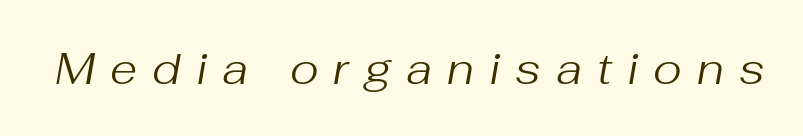
Q: Is the text bold? A: No.
Q: Is the text italic (slanted)? A: Yes, it leans right by about 10 degrees.
Q: Is the text underlined? A: No.
Q: Is the spacing between letters normal or unusually wide? A: Unusually wide.
Q: Width (condensed, normal, or wide)? A: Normal.
Q: Stroke contrast? A: Medium.
Q: x-height? A: Medium.
Q: Monospaced? A: No.
